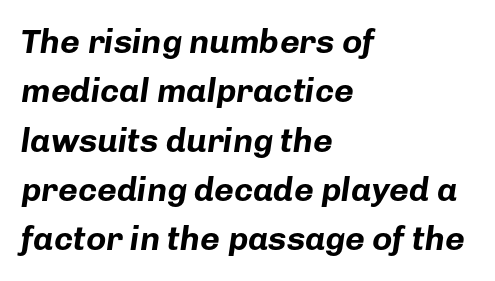
The image shows 34 px bold type, italic (leaning right); set left-aligned, normal line spacing (1.45x), normal letter spacing, not underlined; low stroke contrast and a medium x-height.
